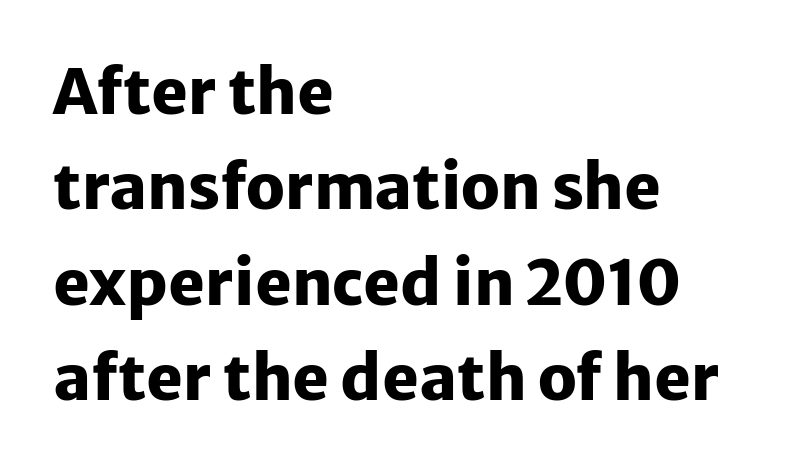
{"serif": "no", "italic": "no", "bold": "yes", "weight": "heavy", "width": "normal", "stroke_contrast": "low", "x_height": "medium", "monospaced": "no", "underline": "no", "align": "left", "line_spacing": "normal", "line_spacing_ratio": 1.54, "letter_spacing": "normal", "letter_spacing_em": 0.0, "glyph_px": 62}
